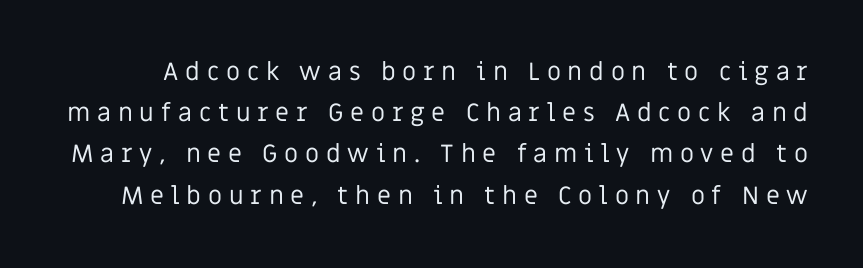
{"italic": "no", "bold": "no", "underline": "no", "line_spacing": "normal", "line_spacing_ratio": 1.65, "letter_spacing": "wide", "letter_spacing_em": 0.27, "glyph_px": 25}
